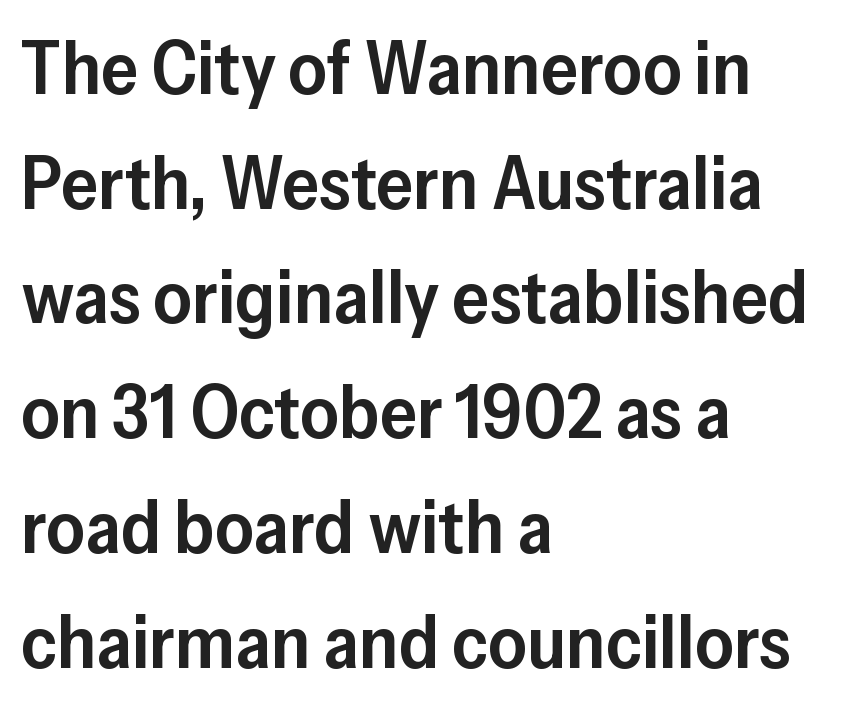
Q: Is the text bold? A: Semi-bold.
Q: Is the text italic (slanted)? A: No, it is upright.
Q: Is the typeface a serif or a sans-serif typeface? A: Sans-serif.
Q: Is the text underlined? A: No.
Q: How is the paragraph aligned? A: Left-aligned.
Q: Is the spacing between letters normal or unusually wide? A: Normal.
Q: Is the spacing between lines tight, normal or loose? A: Normal.
Q: Width (condensed, normal, or wide)? A: Normal.
Q: Stroke contrast? A: Low.
Q: x-height? A: Medium.
Q: Monospaced? A: No.
